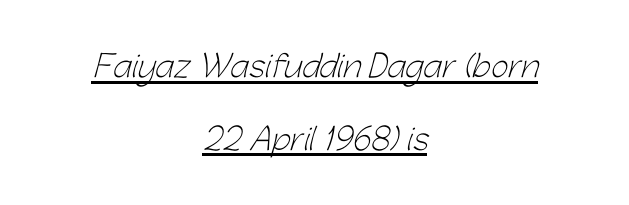
{"serif": "no", "bold": "no", "weight": "light", "width": "normal", "stroke_contrast": "low", "x_height": "medium", "monospaced": "no", "underline": "yes", "align": "center", "line_spacing": "loose", "line_spacing_ratio": 2.43, "letter_spacing": "normal", "letter_spacing_em": 0.0, "glyph_px": 30}
